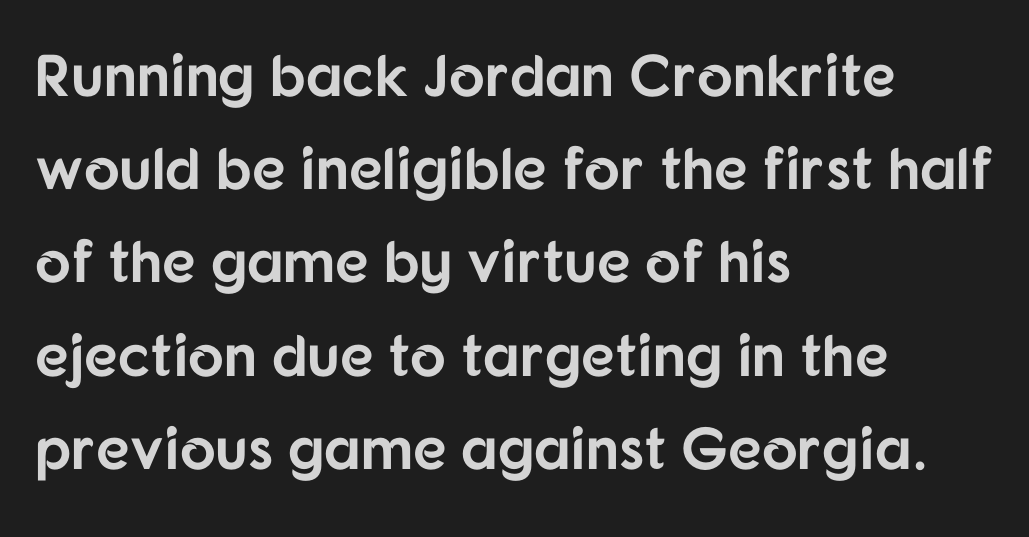
The image shows 59 px bold sans-serif type, upright; set left-aligned, normal line spacing (1.58x), normal letter spacing, not underlined; low stroke contrast and a medium x-height.
